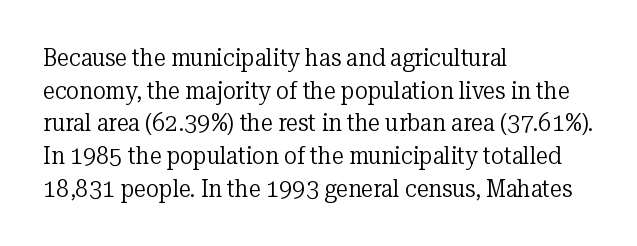
Plain, unruled lines of type. Ordinary non-slanted type is in use. Does extra space separate the letters? No, they use regular spacing. This is not heavy type; no bold has been used. These lines sit exactly where default settings would place them. Reading down the block, your eye returns to a fixed left position each line.
